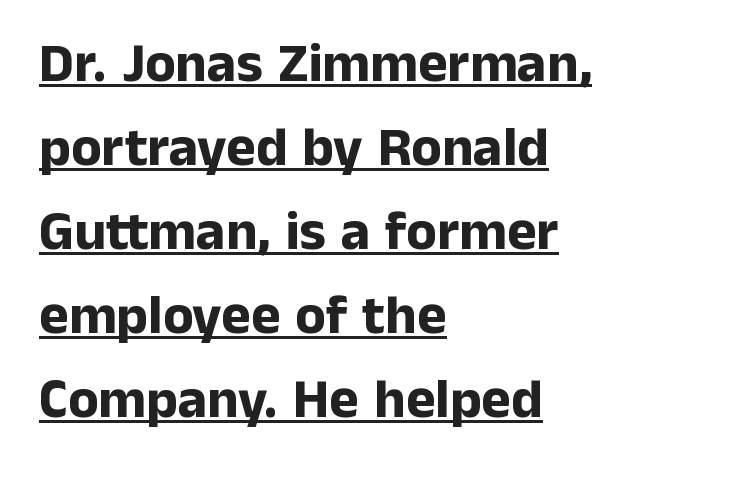
{"serif": "no", "italic": "no", "bold": "yes", "weight": "bold", "width": "normal", "stroke_contrast": "low", "x_height": "medium", "monospaced": "no", "underline": "yes", "align": "left", "line_spacing": "normal", "line_spacing_ratio": 1.5, "letter_spacing": "normal", "letter_spacing_em": 0.0, "glyph_px": 56}
